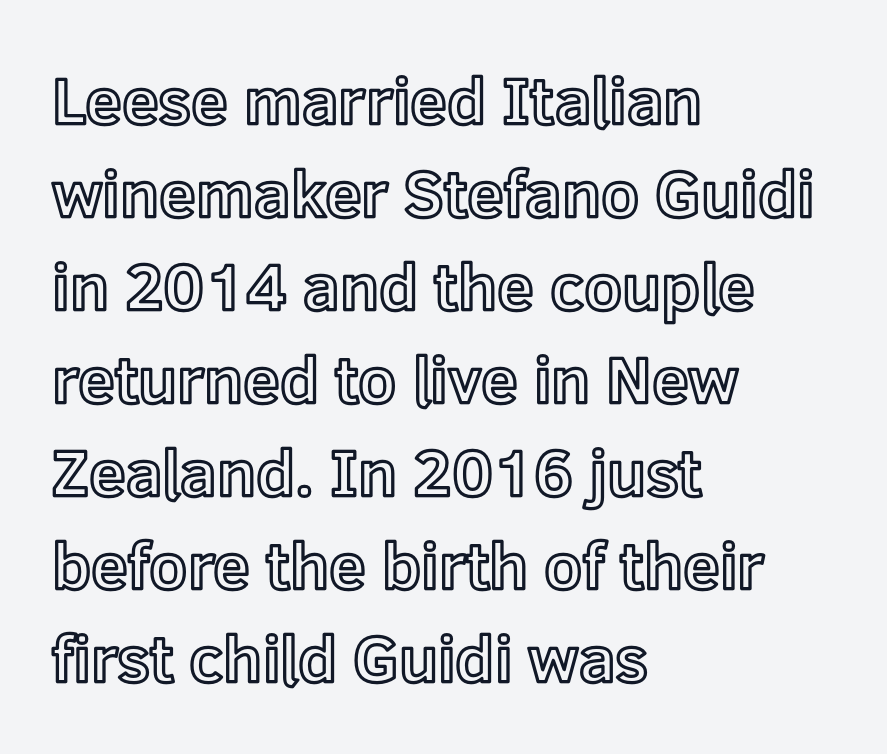
Q: Is the text italic (slanted)? A: No, it is upright.
Q: Is the text underlined? A: No.
Q: How is the paragraph aligned? A: Left-aligned.
Q: Is the spacing between letters normal or unusually wide? A: Normal.
Q: Is the spacing between lines tight, normal or loose? A: Normal.
Q: Width (condensed, normal, or wide)? A: Normal.
Q: x-height? A: Medium.
Q: Monospaced? A: No.
